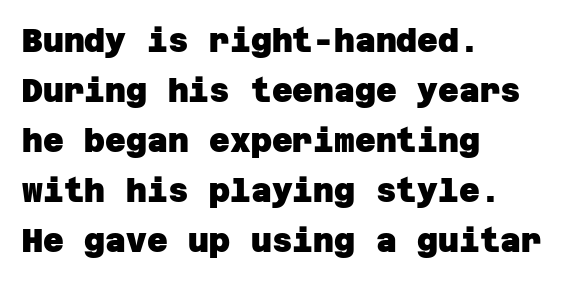
Q: Is the text bold? A: Yes.
Q: Is the typeface a serif or a sans-serif typeface? A: Sans-serif.
Q: Is the text underlined? A: No.
Q: How is the paragraph aligned? A: Left-aligned.
Q: Is the spacing between letters normal or unusually wide? A: Normal.
Q: Is the spacing between lines tight, normal or loose? A: Normal.
Q: Width (condensed, normal, or wide)? A: Normal.
Q: Stroke contrast? A: Low.
Q: x-height? A: Large.
